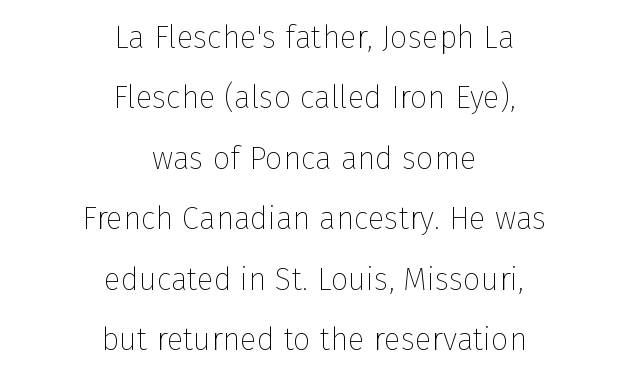
Q: Is the text bold? A: No.
Q: Is the text italic (slanted)? A: No, it is upright.
Q: Is the typeface a serif or a sans-serif typeface? A: Sans-serif.
Q: Is the text underlined? A: No.
Q: How is the paragraph aligned? A: Centered.
Q: Is the spacing between letters normal or unusually wide? A: Normal.
Q: Is the spacing between lines tight, normal or loose? A: Loose.
Q: Width (condensed, normal, or wide)? A: Normal.
Q: Stroke contrast? A: Low.
Q: x-height? A: Medium.
Q: Monospaced? A: No.
